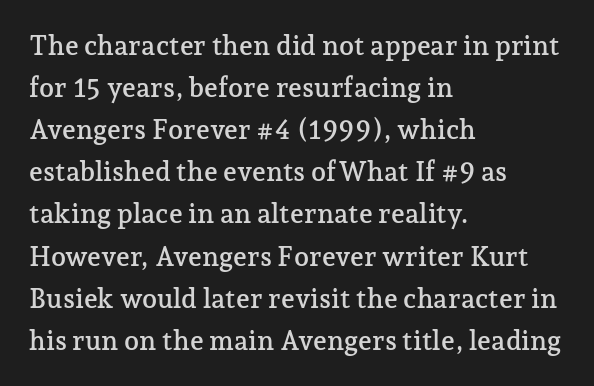
Quick note: underline off. The typesetter chose a ragged-right arrangement here. Posture: straight, roman, zero tilt. Leading: standard. Words appear dense and cohesive because spacing is normal.
